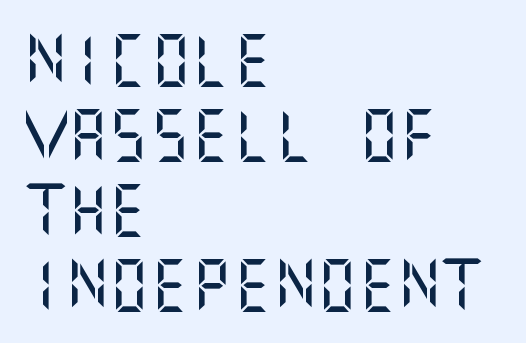
Q: Is the text italic (slanted)? A: No, it is upright.
Q: Is the typeface a serif or a sans-serif typeface? A: Sans-serif.
Q: Is the text underlined? A: No.
Q: How is the paragraph aligned? A: Left-aligned.
Q: Is the spacing between letters normal or unusually wide? A: Normal.
Q: Is the spacing between lines tight, normal or loose? A: Normal.
Q: Width (condensed, normal, or wide)? A: Normal.
Q: Stroke contrast? A: Medium.
Q: x-height? A: Large.
